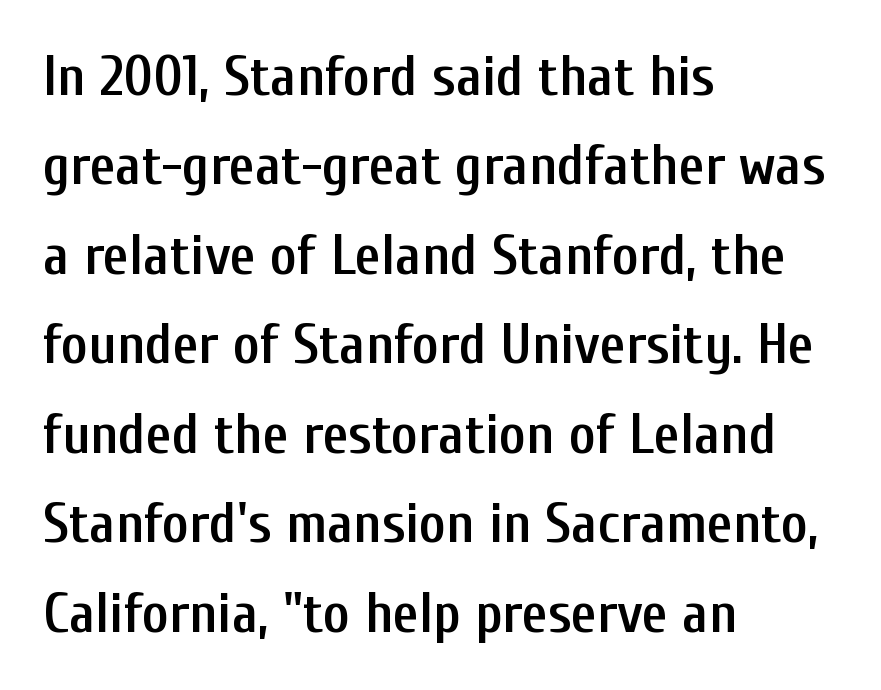
The image shows 57 px semibold, condensed sans-serif type, upright; set left-aligned, normal line spacing (1.57x), normal letter spacing, not underlined; low stroke contrast and a medium x-height.
